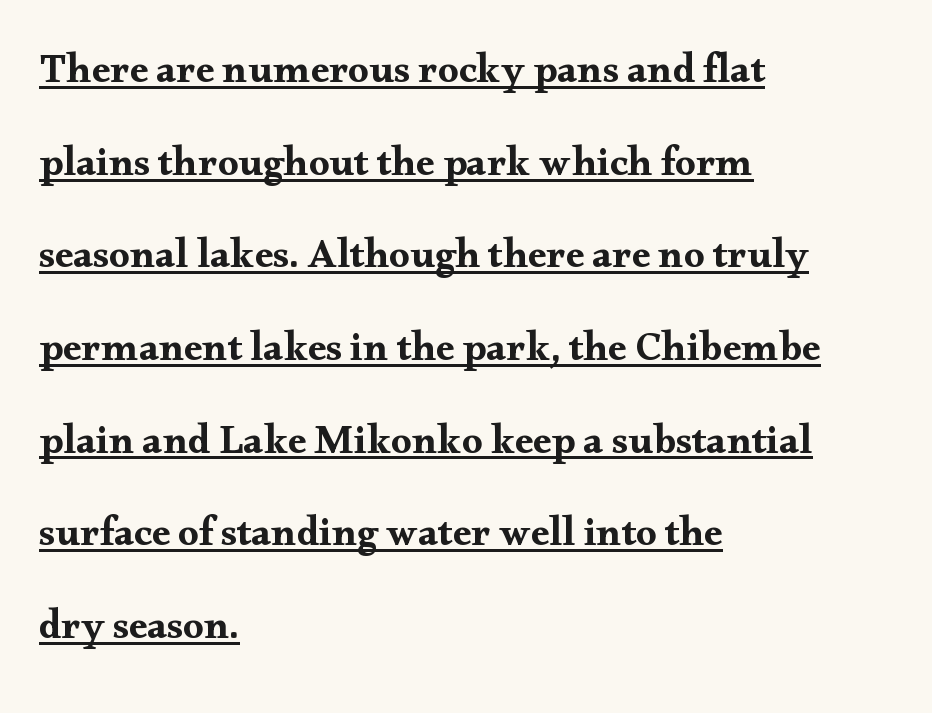
The image shows 41 px wide serif type, upright; set left-aligned, loose line spacing (2.26x), normal letter spacing, underlined; medium stroke contrast and a small x-height.
